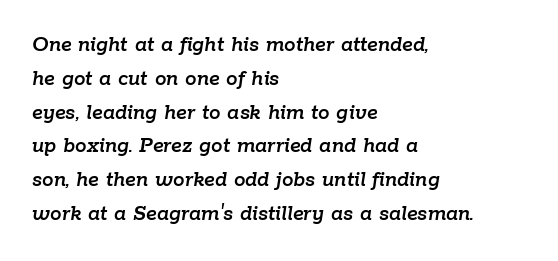
The image shows 23 px text type, italic (leaning right); set left-aligned, normal line spacing (1.47x), normal letter spacing, not underlined.
